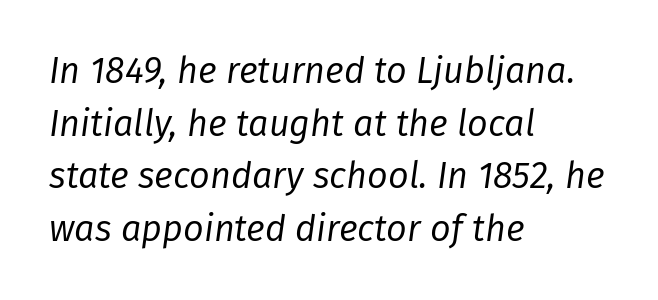
The image shows 36 px regular-weight type, italic (leaning right); set left-aligned, normal line spacing (1.46x), normal letter spacing, not underlined; low stroke contrast and a medium x-height.
